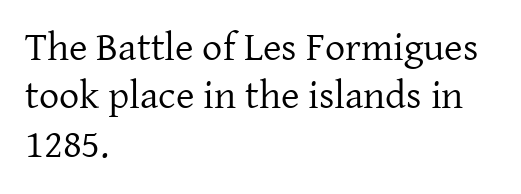
{"serif": "yes", "italic": "no", "bold": "no", "weight": "regular", "width": "normal", "stroke_contrast": "low", "x_height": "medium", "monospaced": "no", "underline": "no", "align": "left", "line_spacing_ratio": 1.21, "letter_spacing": "normal", "letter_spacing_em": 0.0, "glyph_px": 40}
